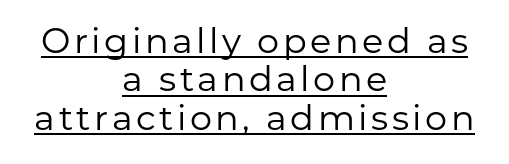
Vertical strokes here are truly vertical. Is this a fixed-width face? No — the glyphs have proportional, varying widths. Letters have the restrained weight of plain body copy at most. What kind of face is this? One without serifs — a sans. These lines are centered, leaving both edges ragged. A baseline rule has been typeset under these characters.
